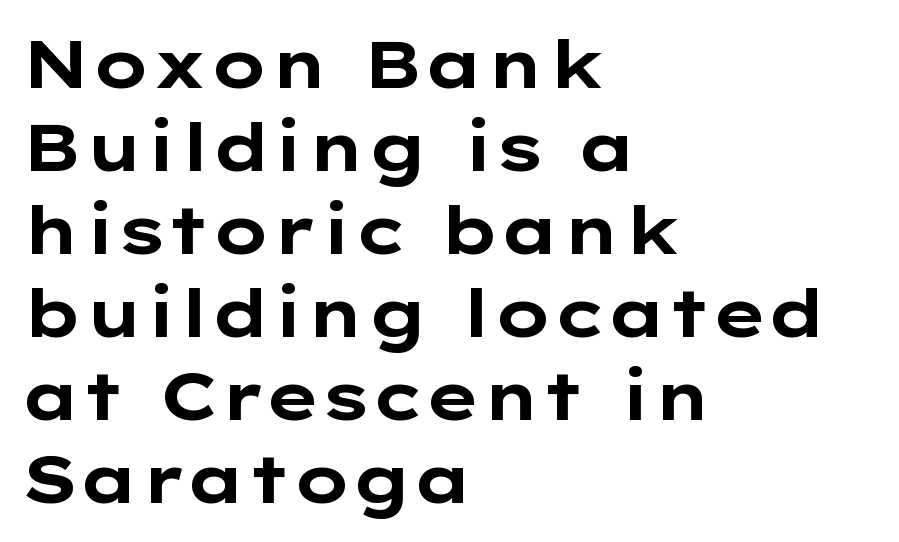
{"serif": "no", "italic": "no", "bold": "yes", "weight": "bold", "width": "wide", "stroke_contrast": "low", "x_height": "medium", "monospaced": "no", "underline": "no", "align": "left", "line_spacing_ratio": 1.24, "letter_spacing": "normal", "letter_spacing_em": 0.0, "glyph_px": 67}
